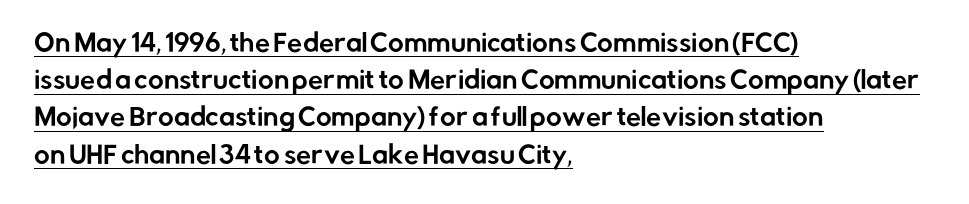
{"italic": "no", "underline": "yes", "align": "left", "line_spacing": "normal", "line_spacing_ratio": 1.55, "letter_spacing": "normal", "letter_spacing_em": 0.0, "glyph_px": 24}
